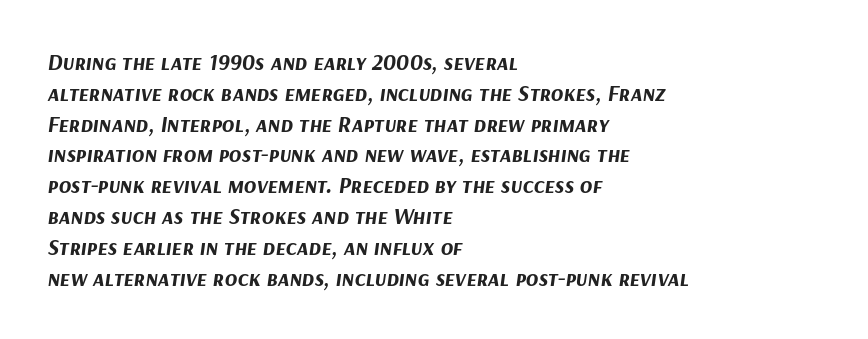
The image shows 23 px bold type, italic (leaning right); set left-aligned, normal line spacing (1.34x), normal letter spacing, not underlined.
